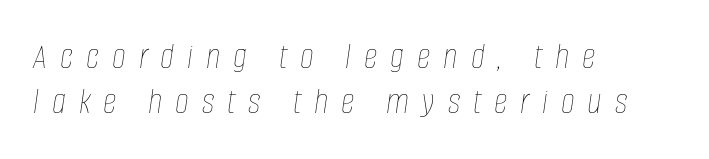
Q: Is the text bold? A: No.
Q: Is the text italic (slanted)? A: Yes, it leans right by about 8 degrees.
Q: Is the text underlined? A: No.
Q: How is the paragraph aligned? A: Left-aligned.
Q: Is the spacing between letters normal or unusually wide? A: Unusually wide.
Q: Width (condensed, normal, or wide)? A: Condensed.
Q: Stroke contrast? A: Low.
Q: x-height? A: Large.
Q: Monospaced? A: No.
